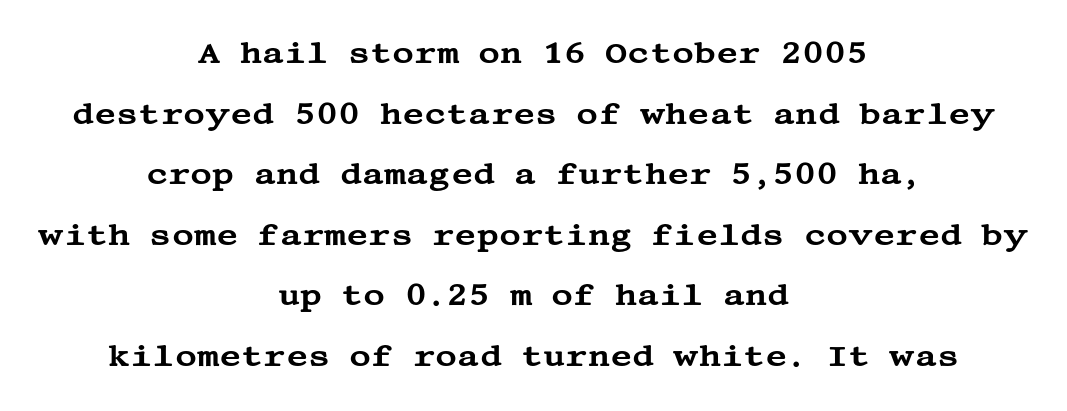
The rag falls on both sides of this text block equally. A great deal of white space separates one row of letters from the next. The gaps between neighbouring characters are ordinary and unremarkable. The typeface chosen for these lines features serifs.
